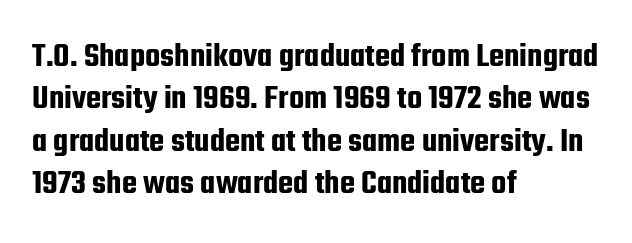
If you drew a ruler down the left edge, every line would touch it. The specimen omits any rule beneath the text block's lines. The face used here is a sans, in the tradition of grotesques and geometrics. The letters stand straight up with perfectly vertical stems. Nobody touched the tracking dial on this one. Proportional: the letters do not fall into vertical columns.
